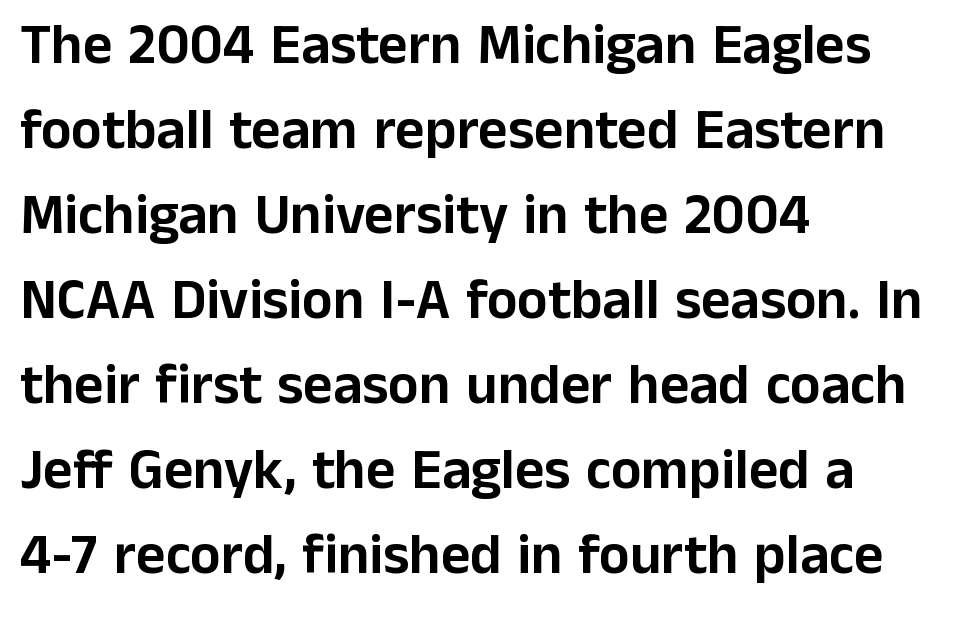
Q: Is the text italic (slanted)? A: No, it is upright.
Q: Is the typeface a serif or a sans-serif typeface? A: Sans-serif.
Q: Is the text underlined? A: No.
Q: How is the paragraph aligned? A: Left-aligned.
Q: Is the spacing between letters normal or unusually wide? A: Normal.
Q: Is the spacing between lines tight, normal or loose? A: Normal.
Q: Width (condensed, normal, or wide)? A: Normal.
Q: Stroke contrast? A: Low.
Q: x-height? A: Medium.
Q: Monospaced? A: No.
